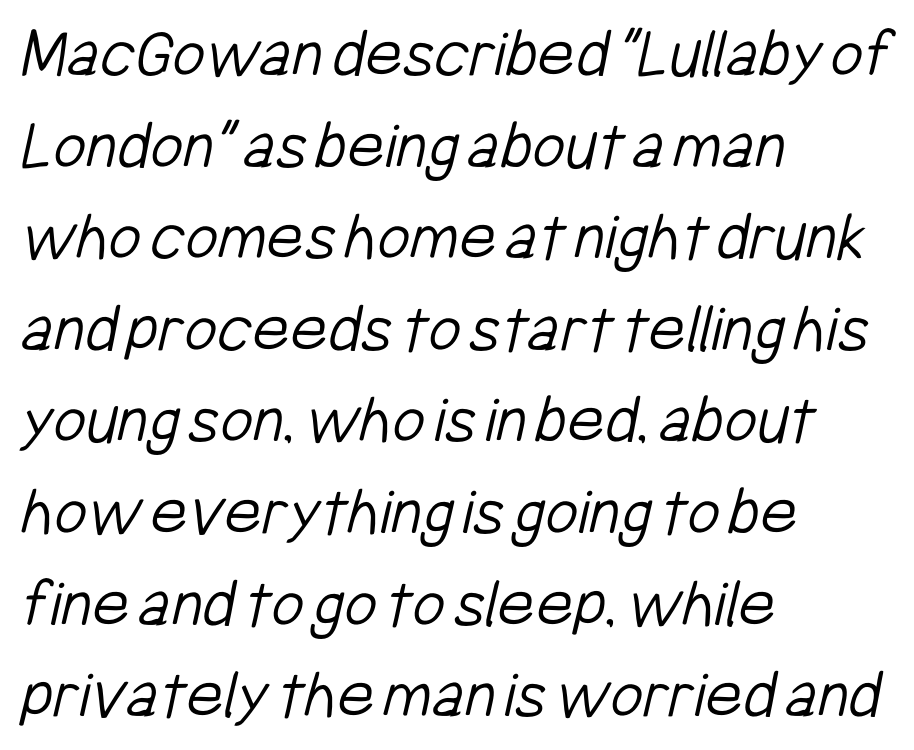
{"serif": "no", "bold": "no", "weight": "light", "width": "condensed", "stroke_contrast": "low", "x_height": "medium", "monospaced": "no", "underline": "no", "align": "left", "line_spacing": "normal", "line_spacing_ratio": 1.29, "letter_spacing": "normal", "letter_spacing_em": 0.0, "glyph_px": 71}
